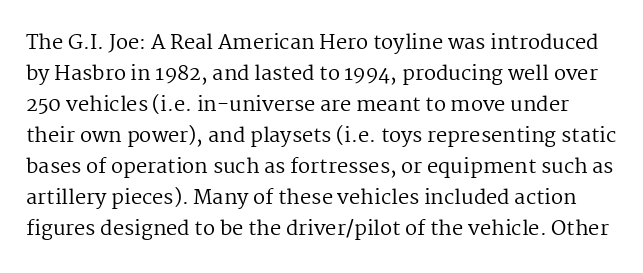
Q: Is the text bold? A: No.
Q: Is the text italic (slanted)? A: No, it is upright.
Q: Is the text underlined? A: No.
Q: Is the spacing between letters normal or unusually wide? A: Normal.
Q: Is the spacing between lines tight, normal or loose? A: Normal.
